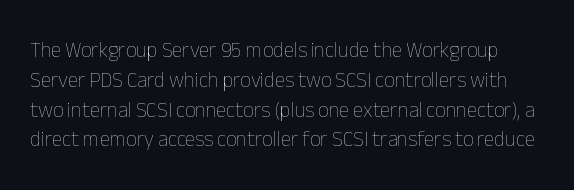
Q: Is the text bold? A: No.
Q: Is the text italic (slanted)? A: No, it is upright.
Q: Is the text underlined? A: No.
Q: Is the spacing between letters normal or unusually wide? A: Normal.
Q: Is the spacing between lines tight, normal or loose? A: Normal.
